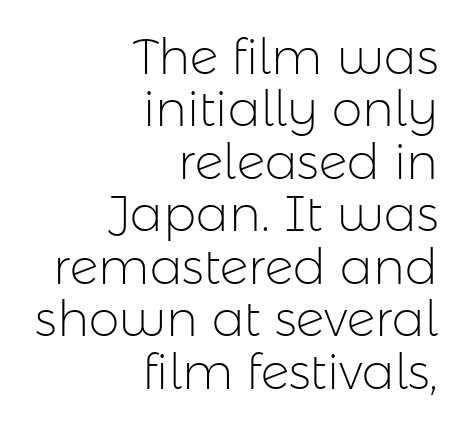
The image shows 49 px light sans-serif type, upright; set right-aligned, tight line spacing (1.07x), normal letter spacing, not underlined; low stroke contrast and a medium x-height.
